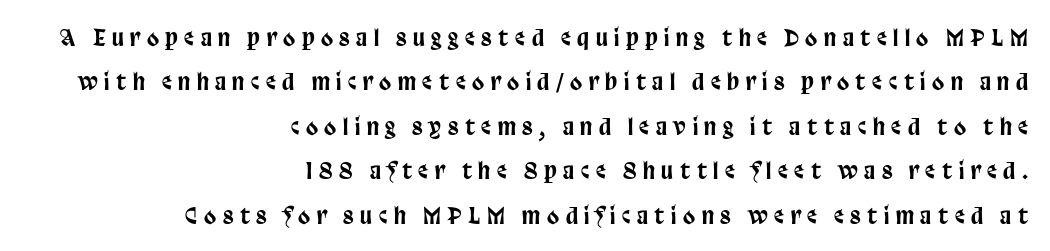
Underlining? Definitely not there. If you measured baseline to baseline, you'd find a long distance. Glyph-to-glyph distance is far greater than everyday printed text. Each line ends at the same right margin while the left side varies. This sample uses an upright cut, with every glyph sitting square on the baseline.
